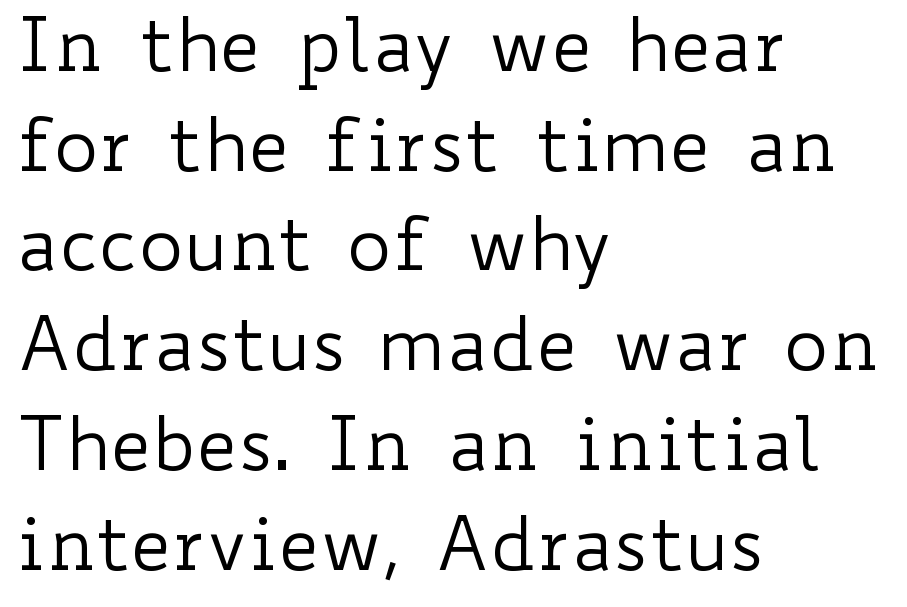
The image shows 75 px regular-weight, wide type, upright; set left-aligned, normal line spacing (1.33x), normal letter spacing, not underlined; low stroke contrast and a small x-height.
